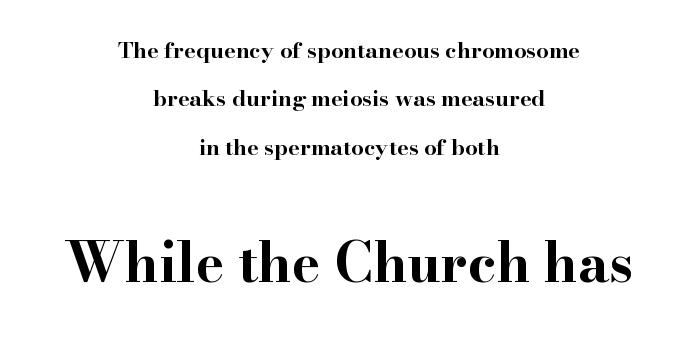
{"serif": "yes", "italic": "no", "bold": "yes", "weight": "bold", "width": "wide", "stroke_contrast": "high", "x_height": "small", "monospaced": "no", "underline": "no", "align": "center", "line_spacing": "loose", "line_spacing_ratio": 2.2, "letter_spacing": "normal", "letter_spacing_em": 0.0, "larger_block": "second", "size_ratio": 2.45, "glyph_px": 54}
